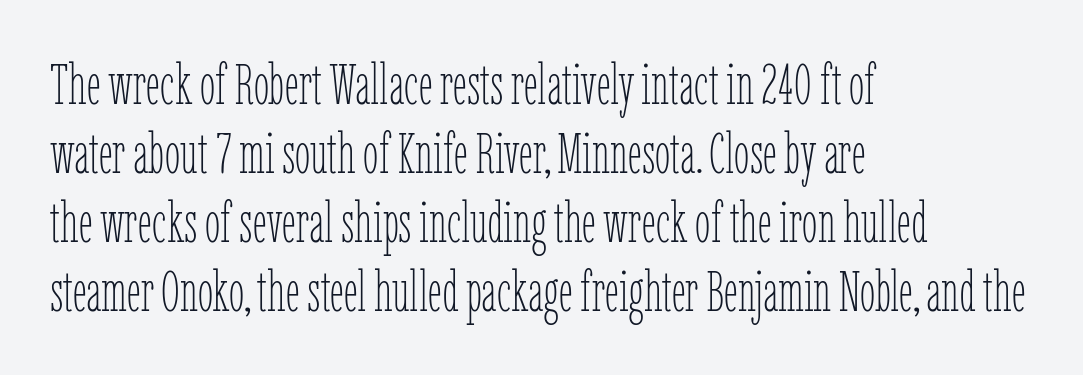
{"italic": "no", "bold": "no", "weight": "thin", "width": "condensed", "stroke_contrast": "low", "x_height": "medium", "monospaced": "no", "underline": "no", "align": "left", "line_spacing_ratio": 1.23, "letter_spacing": "normal", "letter_spacing_em": 0.0, "glyph_px": 56}
